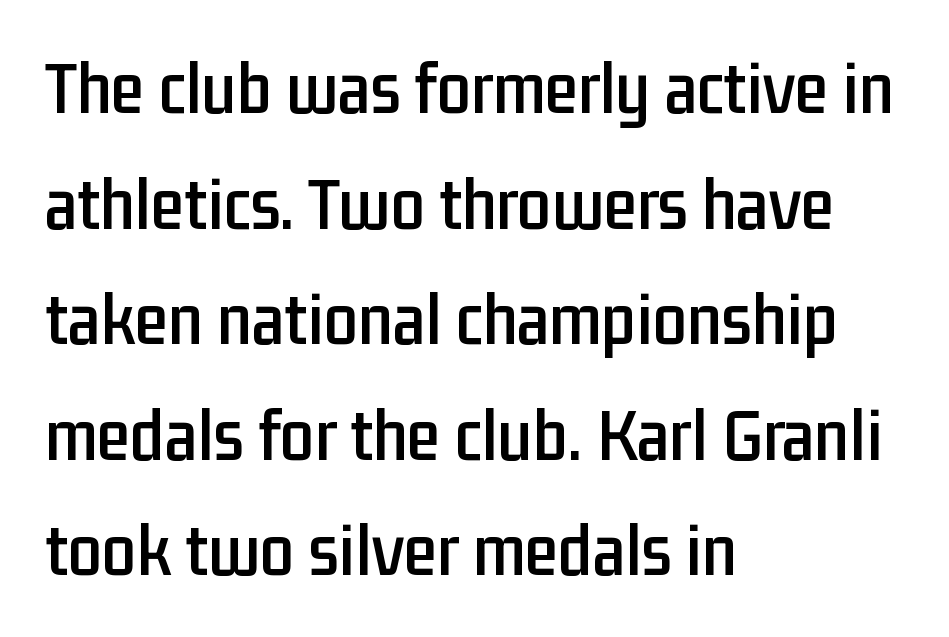
Q: Is the text italic (slanted)? A: No, it is upright.
Q: Is the typeface a serif or a sans-serif typeface? A: Sans-serif.
Q: Is the text underlined? A: No.
Q: How is the paragraph aligned? A: Left-aligned.
Q: Is the spacing between letters normal or unusually wide? A: Normal.
Q: Is the spacing between lines tight, normal or loose? A: Normal.
Q: Width (condensed, normal, or wide)? A: Condensed.
Q: Stroke contrast? A: Low.
Q: x-height? A: Medium.
Q: Monospaced? A: No.
